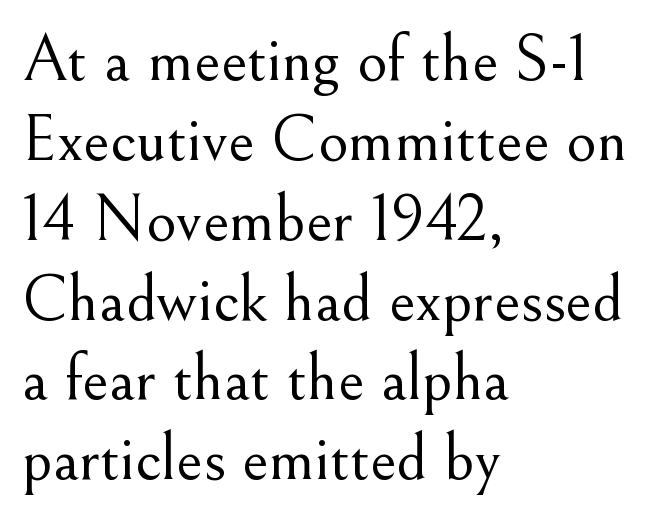
Q: Is the text bold? A: No.
Q: Is the text italic (slanted)? A: No, it is upright.
Q: Is the typeface a serif or a sans-serif typeface? A: Serif.
Q: Is the text underlined? A: No.
Q: How is the paragraph aligned? A: Left-aligned.
Q: Is the spacing between letters normal or unusually wide? A: Normal.
Q: Width (condensed, normal, or wide)? A: Normal.
Q: Stroke contrast? A: Medium.
Q: x-height? A: Small.
Q: Monospaced? A: No.
